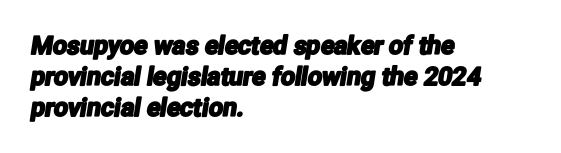
{"underline": "no", "align": "left", "line_spacing_ratio": 1.24, "letter_spacing": "normal", "letter_spacing_em": 0.0, "glyph_px": 25}
